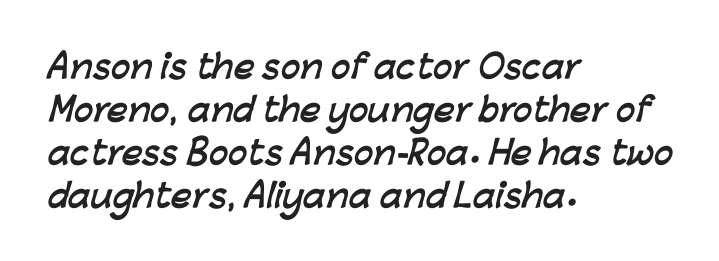
Grotesque or geometric, the face here clearly has no serifs. Just letters on the line, the space beneath them empty. Vertically, the passage feels balanced, rows spaced as you'd expect. You could not count columns in this text — the font is proportionally spaced. Casual observation: everything's shoved over to the left. The rendering uses a bold face; every stroke is thick and dark.
